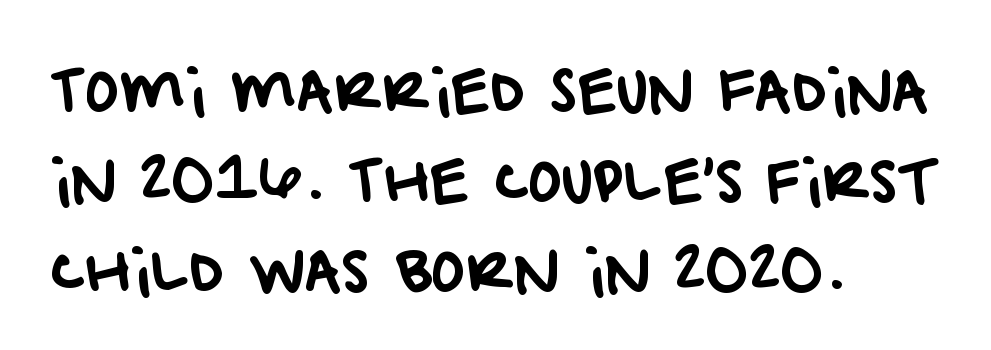
Line starts are locked; line ends wander. The passage shown stacks its lines at a standard gap. Observe the ordinary spacing: letters are neighbours, not strangers. Check where the strokes stop: nothing finishes them off — pure sans.
